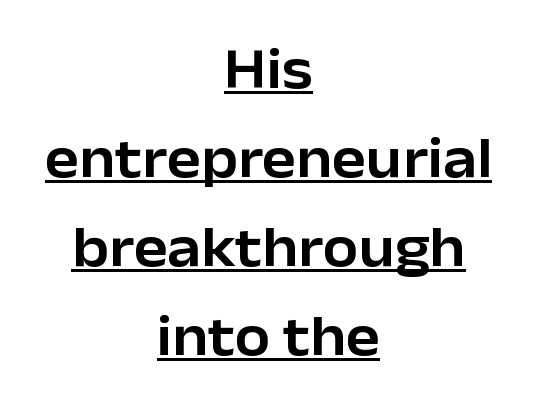
{"serif": "no", "italic": "no", "width": "normal", "stroke_contrast": "low", "x_height": "medium", "monospaced": "no", "underline": "yes", "align": "center", "line_spacing": "normal", "line_spacing_ratio": 1.56, "letter_spacing": "normal", "letter_spacing_em": 0.0, "glyph_px": 57}
